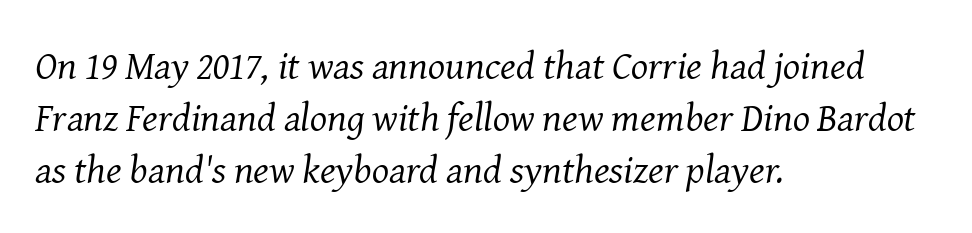
{"serif": "yes", "italic": "yes", "lean": "right", "slant_degrees": 8, "bold": "no", "weight": "regular", "width": "normal", "stroke_contrast": "medium", "x_height": "medium", "monospaced": "no", "underline": "no", "align": "left", "line_spacing": "normal", "line_spacing_ratio": 1.3, "letter_spacing": "normal", "letter_spacing_em": 0.0, "glyph_px": 40}
